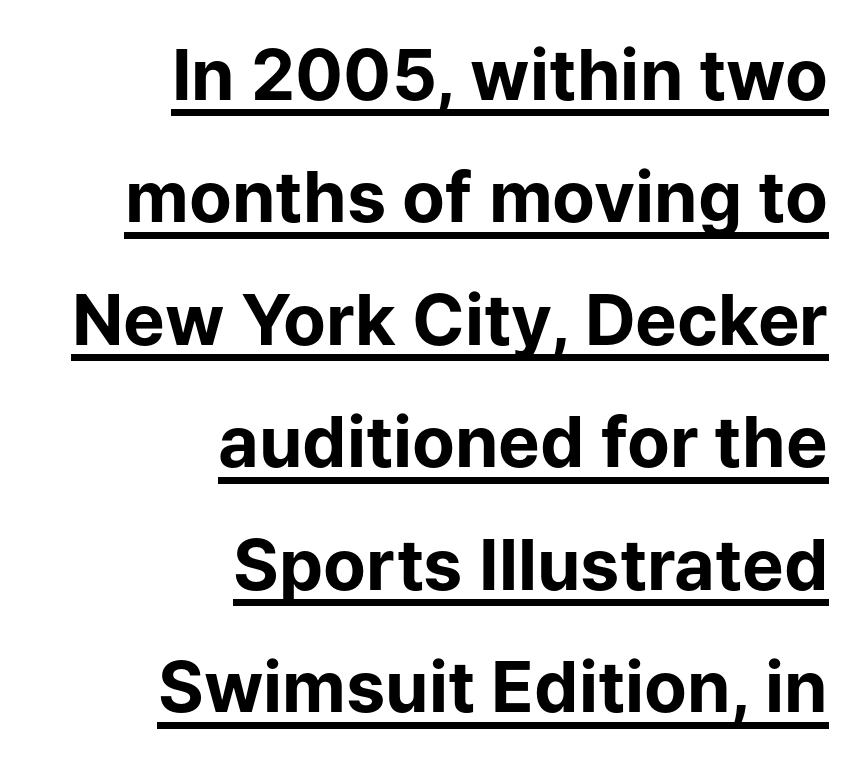
{"serif": "no", "italic": "no", "bold": "yes", "weight": "bold", "width": "normal", "stroke_contrast": "low", "x_height": "medium", "monospaced": "no", "underline": "yes", "align": "right", "line_spacing_ratio": 1.75, "letter_spacing": "normal", "letter_spacing_em": 0.0, "glyph_px": 70}
